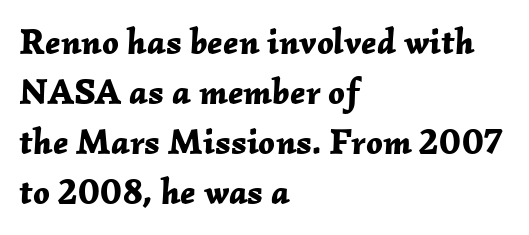
The whole block is typeset with a tilt. The face used here has the dense, thick strokes of a bold. Note the varied advance widths — an 'i' is clearly narrower than an 'm'. Alignment: flush left.
